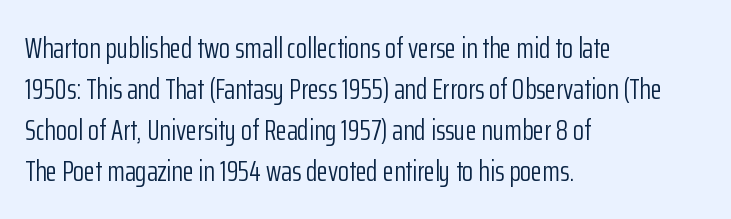
{"serif": "no", "italic": "no", "bold": "no", "weight": "light", "width": "condensed", "stroke_contrast": "low", "x_height": "medium", "monospaced": "no", "underline": "no", "align": "left", "line_spacing": "normal", "line_spacing_ratio": 1.41, "letter_spacing": "normal", "letter_spacing_em": 0.0, "glyph_px": 29}
